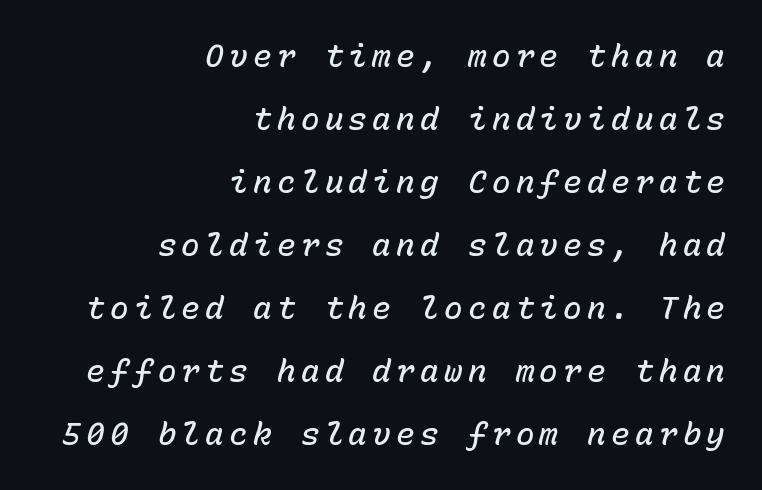
Q: Is the text bold? A: Semi-bold.
Q: Is the text italic (slanted)? A: Yes, it leans right by about 15 degrees.
Q: Is the text underlined? A: No.
Q: How is the paragraph aligned? A: Right-aligned.
Q: Is the spacing between lines tight, normal or loose? A: Loose.
Q: Width (condensed, normal, or wide)? A: Normal.
Q: Stroke contrast? A: Low.
Q: x-height? A: Medium.
Q: Monospaced? A: Yes.
